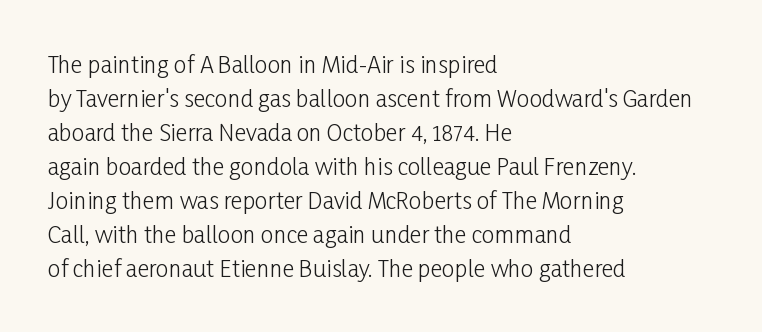
The image shows 23 px text type, upright; set left-aligned, normal line spacing (1.48x), normal letter spacing, not underlined.
